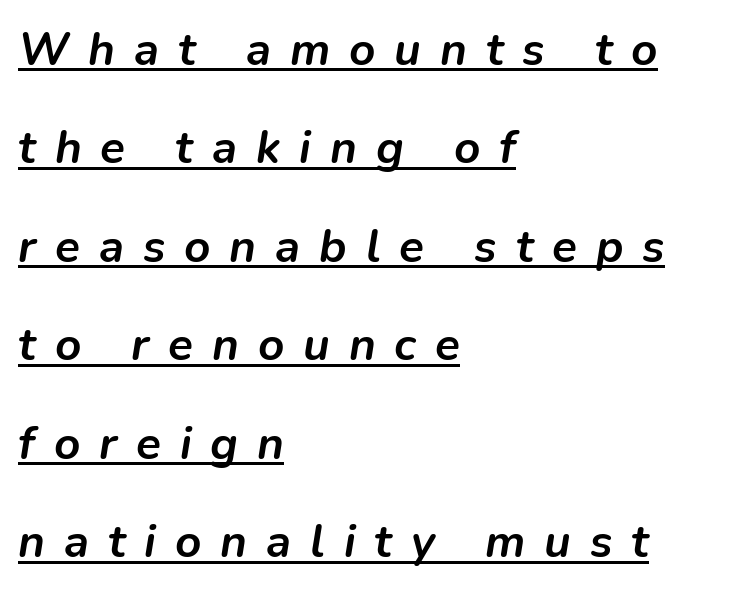
{"italic": "yes", "lean": "right", "slant_degrees": 9, "bold": "yes", "weight": "semibold", "width": "normal", "stroke_contrast": "low", "x_height": "medium", "monospaced": "no", "underline": "yes", "align": "left", "line_spacing": "loose", "line_spacing_ratio": 2.14, "letter_spacing": "wide", "letter_spacing_em": 0.41, "glyph_px": 46}
